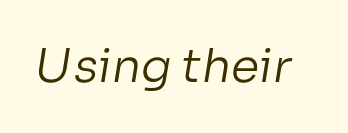
Q: Is the text bold? A: No.
Q: Is the typeface a serif or a sans-serif typeface? A: Sans-serif.
Q: Is the text underlined? A: No.
Q: Is the spacing between letters normal or unusually wide? A: Normal.
Q: Width (condensed, normal, or wide)? A: Normal.
Q: Stroke contrast? A: Low.
Q: x-height? A: Medium.
Q: Monospaced? A: No.
